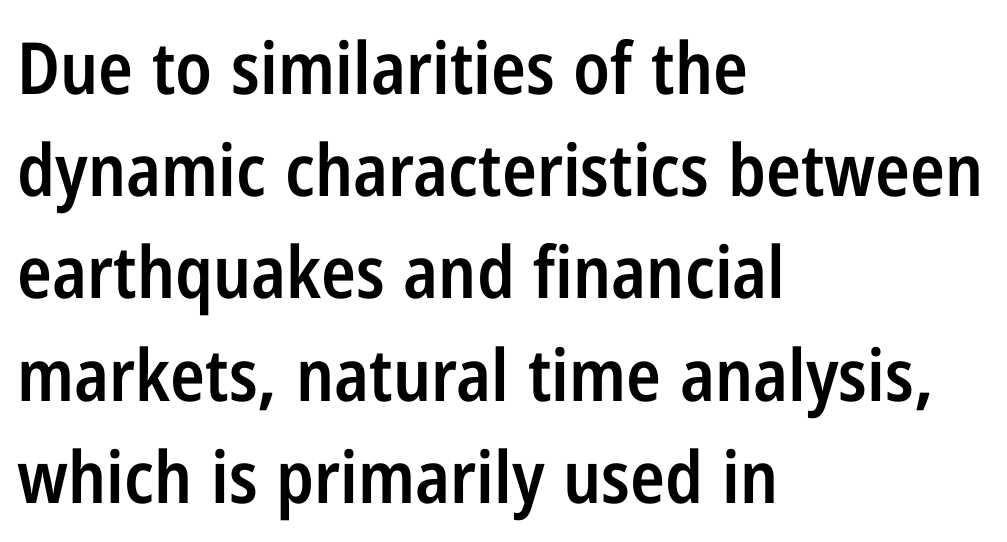
{"serif": "no", "italic": "no", "bold": "semi", "weight": "semibold", "width": "condensed", "stroke_contrast": "low", "x_height": "medium", "monospaced": "no", "underline": "no", "align": "left", "line_spacing": "normal", "line_spacing_ratio": 1.42, "letter_spacing": "normal", "letter_spacing_em": 0.0, "glyph_px": 72}
